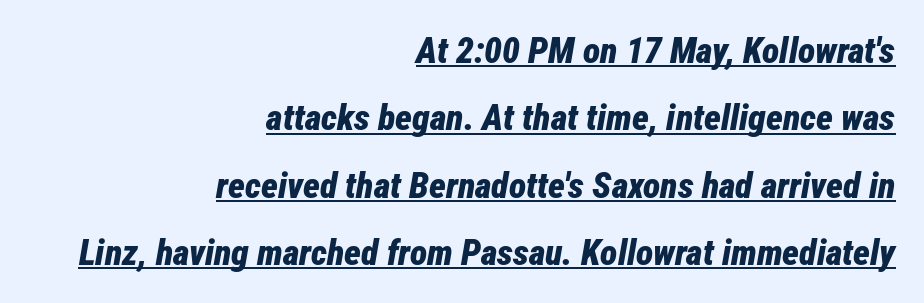
{"italic": "yes", "lean": "right", "slant_degrees": 12, "bold": "yes", "weight": "bold", "width": "condensed", "stroke_contrast": "low", "x_height": "medium", "monospaced": "no", "underline": "yes", "align": "right", "line_spacing_ratio": 1.87, "letter_spacing": "normal", "letter_spacing_em": 0.0, "glyph_px": 36}
